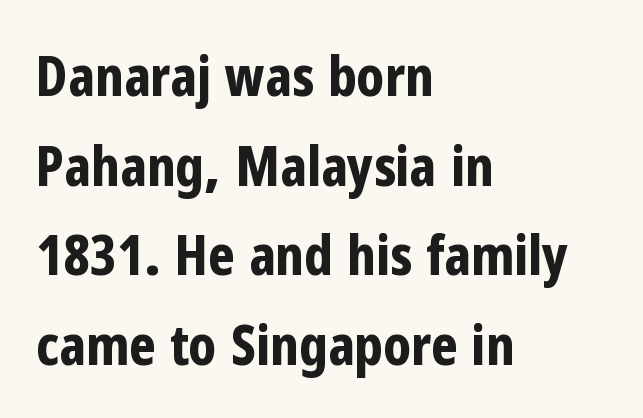
Q: Is the text bold? A: Yes.
Q: Is the text italic (slanted)? A: No, it is upright.
Q: Is the typeface a serif or a sans-serif typeface? A: Sans-serif.
Q: Is the text underlined? A: No.
Q: How is the paragraph aligned? A: Left-aligned.
Q: Is the spacing between letters normal or unusually wide? A: Normal.
Q: Is the spacing between lines tight, normal or loose? A: Normal.
Q: Width (condensed, normal, or wide)? A: Condensed.
Q: Stroke contrast? A: Low.
Q: x-height? A: Medium.
Q: Monospaced? A: No.
